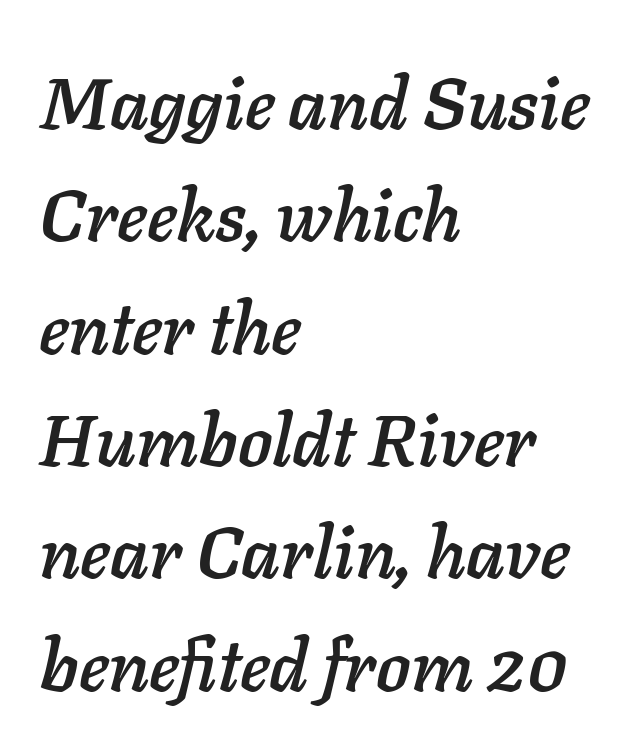
Q: Is the text italic (slanted)? A: Yes, it leans right by about 11 degrees.
Q: Is the text underlined? A: No.
Q: How is the paragraph aligned? A: Left-aligned.
Q: Is the spacing between letters normal or unusually wide? A: Normal.
Q: Is the spacing between lines tight, normal or loose? A: Normal.
Q: Width (condensed, normal, or wide)? A: Normal.
Q: Stroke contrast? A: Low.
Q: x-height? A: Medium.
Q: Monospaced? A: No.
